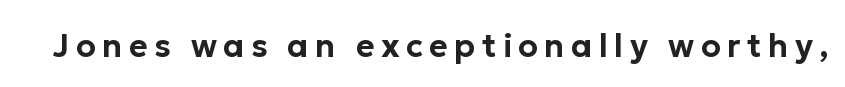
Characters remain perfectly vertical along every line. Varying glyph widths throughout — classic text-font behaviour. Caption: expanded tracking, letters set apart. This is sans-serif lettering, the kind often seen on screens and signage. Glance below the letters and you will spot only blank space.
